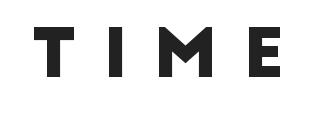
Q: Is the typeface a serif or a sans-serif typeface? A: Sans-serif.
Q: Is the text underlined? A: No.
Q: Is the spacing between letters normal or unusually wide? A: Unusually wide.
Q: Width (condensed, normal, or wide)? A: Normal.
Q: Stroke contrast? A: Low.
Q: x-height? A: Large.
Q: Monospaced? A: No.
